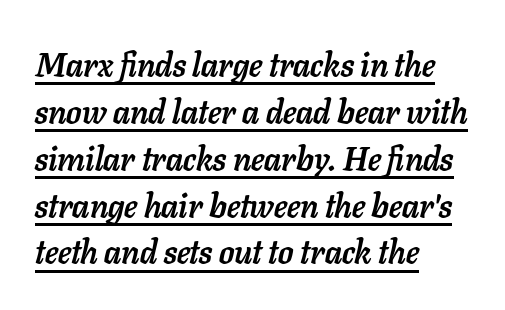
{"italic": "yes", "lean": "right", "slant_degrees": 11, "bold": "yes", "weight": "semibold", "width": "normal", "stroke_contrast": "low", "x_height": "medium", "monospaced": "no", "underline": "yes", "align": "left", "line_spacing": "normal", "line_spacing_ratio": 1.42, "letter_spacing": "normal", "letter_spacing_em": 0.0, "glyph_px": 33}
